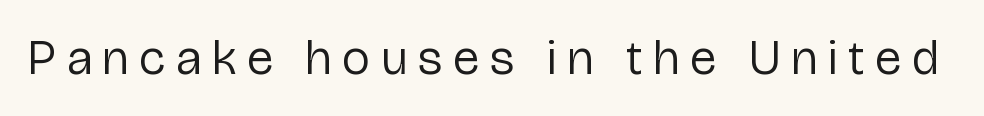
Q: Is the text bold? A: No.
Q: Is the text italic (slanted)? A: No, it is upright.
Q: Is the typeface a serif or a sans-serif typeface? A: Sans-serif.
Q: Is the text underlined? A: No.
Q: Is the spacing between letters normal or unusually wide? A: Unusually wide.
Q: Width (condensed, normal, or wide)? A: Normal.
Q: Stroke contrast? A: Low.
Q: x-height? A: Medium.
Q: Monospaced? A: No.
